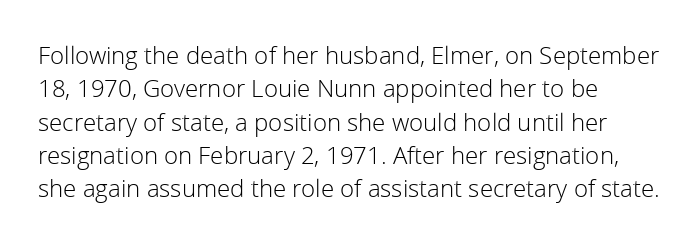
The image shows 24 px text type, upright; set left-aligned, normal line spacing (1.39x), normal letter spacing, not underlined.
